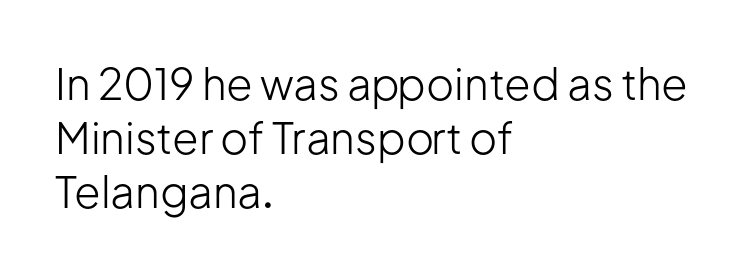
Q: Is the text bold? A: No.
Q: Is the text italic (slanted)? A: No, it is upright.
Q: Is the typeface a serif or a sans-serif typeface? A: Sans-serif.
Q: Is the text underlined? A: No.
Q: How is the paragraph aligned? A: Left-aligned.
Q: Is the spacing between letters normal or unusually wide? A: Normal.
Q: Is the spacing between lines tight, normal or loose? A: Normal.
Q: Width (condensed, normal, or wide)? A: Normal.
Q: Stroke contrast? A: Low.
Q: x-height? A: Medium.
Q: Monospaced? A: No.
